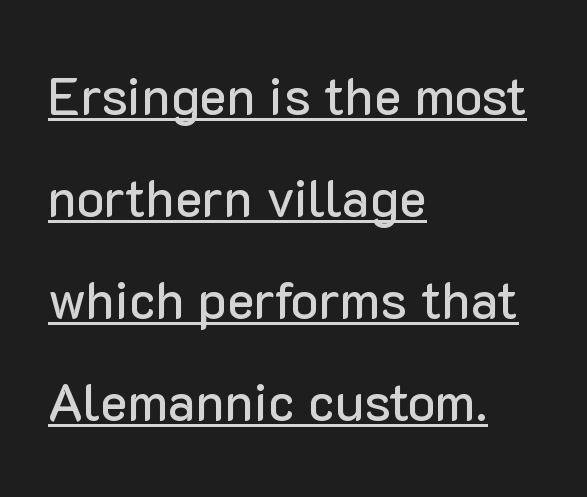
The image shows 52 px sans-serif type, upright; set left-aligned, loose line spacing (1.96x), normal letter spacing, underlined; low stroke contrast and a medium x-height.
